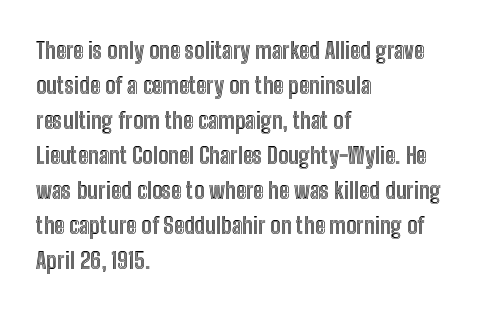
The image shows 23 px text type, upright; set left-aligned, normal line spacing (1.52x), normal letter spacing, not underlined.
